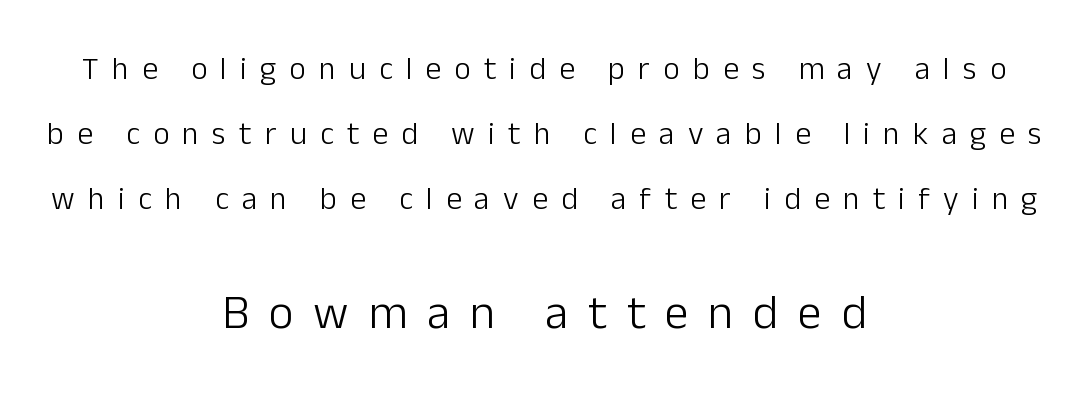
{"serif": "no", "italic": "no", "bold": "no", "weight": "light", "width": "normal", "stroke_contrast": "low", "x_height": "medium", "monospaced": "no", "underline": "no", "align": "center", "line_spacing": "loose", "line_spacing_ratio": 2.03, "letter_spacing": "wide", "letter_spacing_em": 0.41, "larger_block": "second", "size_ratio": 1.5, "glyph_px": 48}
